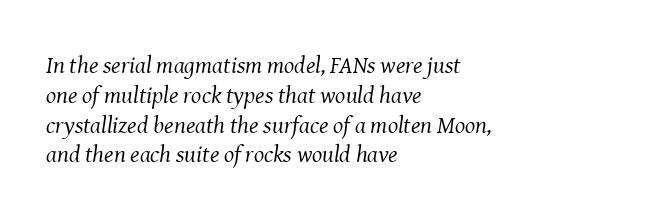
The image shows 24 px text type, italic (leaning right); set left-aligned, line spacing 1.24x, normal letter spacing, not underlined.
